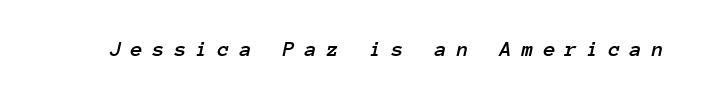
Every character sits at an angle, as italics do. Honestly, the letter spacing is so wide it's the main thing you notice. Rule under the text: the space is simply empty.
